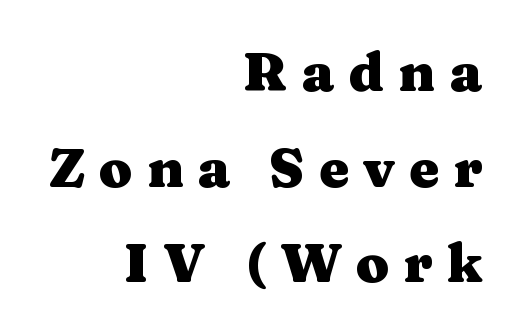
Caption: expanded tracking, letters set apart. A typesetter would call this proportional, since set widths differ per character. Words float on clear page, feet unadorned. The paragraph has a hard right edge and a soft left edge.
